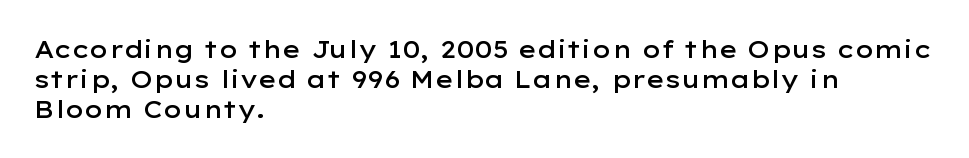
{"italic": "no", "bold": "semi", "underline": "no", "align": "left", "line_spacing_ratio": 1.24, "letter_spacing": "normal", "letter_spacing_em": 0.0, "glyph_px": 24}
